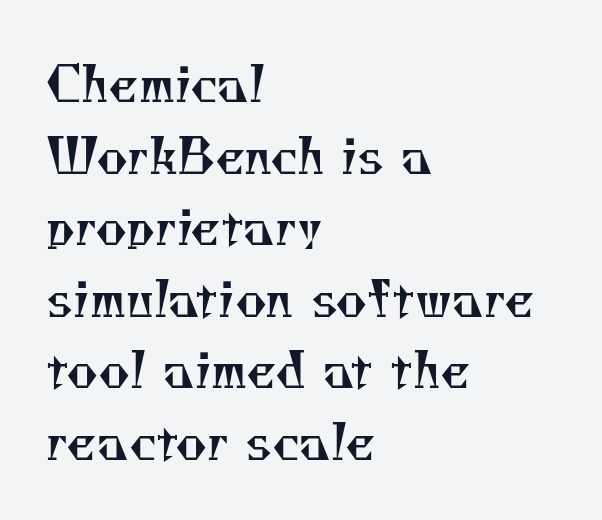
This rendering leaves character spacing at its baseline value. Think of a printed novel: that variable character pitch is what you see here. The rendering shows small feet on the letterforms — a serif design. The block of text has a typical density, with ordinary space between rows.
